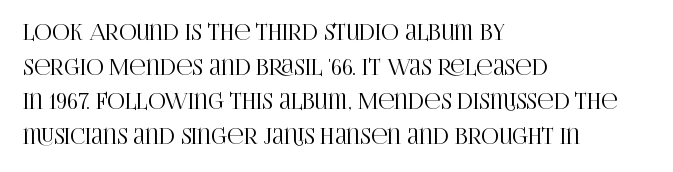
The image shows 22 px text type, upright; set left-aligned, normal line spacing (1.57x), normal letter spacing, not underlined.
